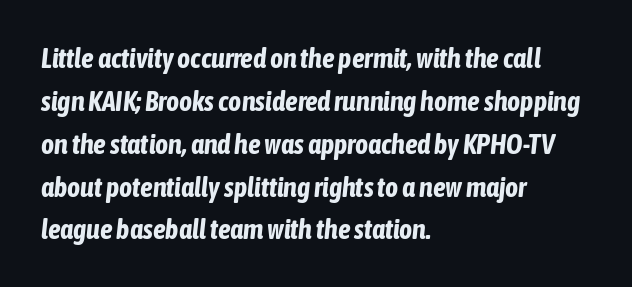
The image shows 28 px bold, condensed type, italic (leaning right); set left-aligned, normal line spacing (1.53x), normal letter spacing, not underlined; low stroke contrast and a medium x-height.
